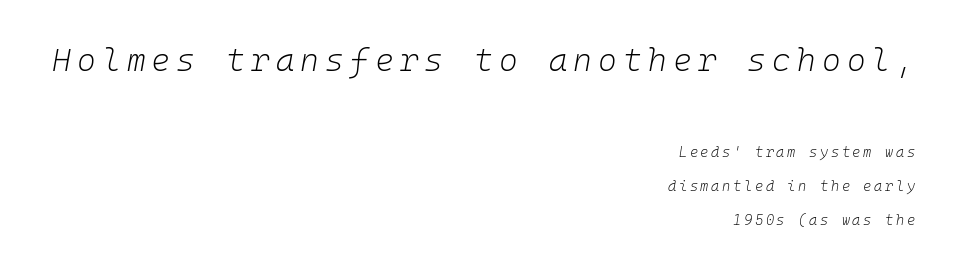
Italic: yes, the glyphs are oblique. The face used here is monospaced, like something from a code editor. Weight: not bold — regular or lighter. The foot of each line stays bare and open. If you measured baseline to baseline, you'd find a long distance.
